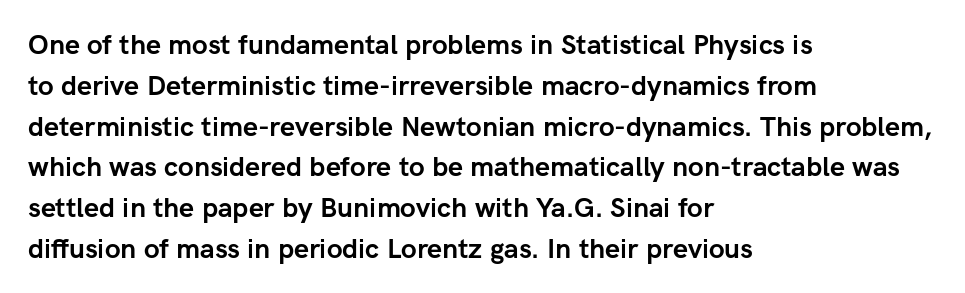
Q: Is the text bold? A: Yes.
Q: Is the text italic (slanted)? A: No, it is upright.
Q: Is the text underlined? A: No.
Q: How is the paragraph aligned? A: Left-aligned.
Q: Is the spacing between letters normal or unusually wide? A: Normal.
Q: Is the spacing between lines tight, normal or loose? A: Normal.
